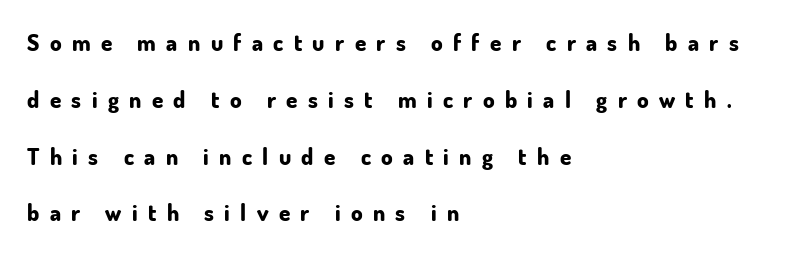
The image shows 23 px bold type, upright; set left-aligned, loose line spacing (2.47x), unusually wide letter spacing (+0.45 em), not underlined.
